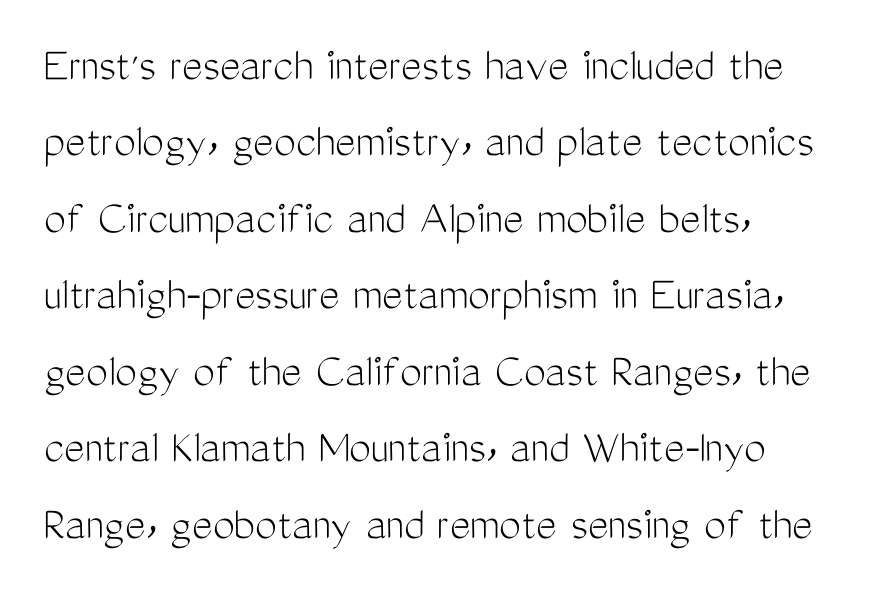
The passage shown has conventional tracking throughout. The rendering uses natural spacing where letterforms have individual widths. Stroke mass is kept to a normal reading level or below. A student would call this left alignment; a typographer would say flush left, rag right. Italic? Not at all — the glyphs are vertical.
